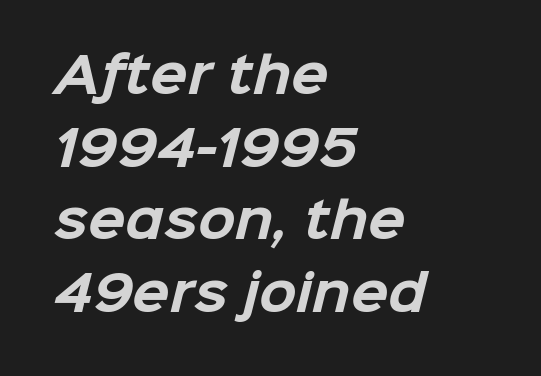
The image shows 49 px bold sans-serif type; set left-aligned, normal line spacing (1.48x), normal letter spacing, not underlined; low stroke contrast and a medium x-height.
